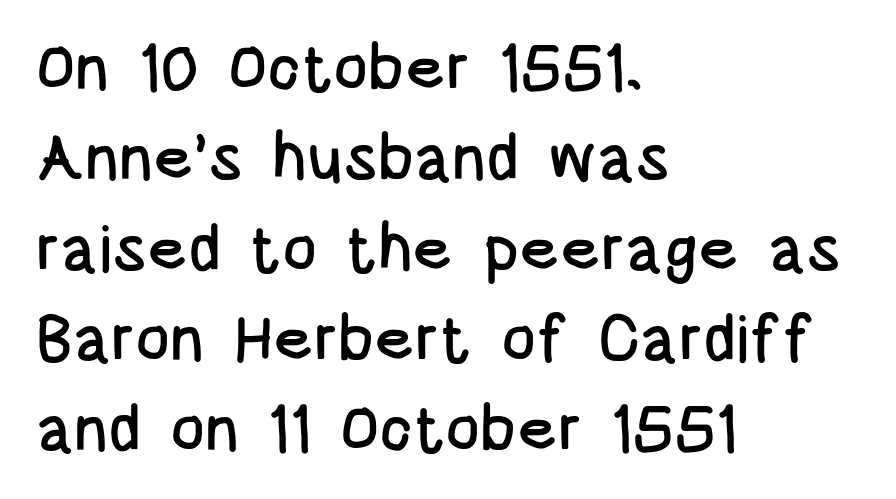
Q: Is the text italic (slanted)? A: No, it is upright.
Q: Is the typeface a serif or a sans-serif typeface? A: Sans-serif.
Q: Is the text underlined? A: No.
Q: How is the paragraph aligned? A: Left-aligned.
Q: Is the spacing between letters normal or unusually wide? A: Normal.
Q: Is the spacing between lines tight, normal or loose? A: Normal.
Q: Width (condensed, normal, or wide)? A: Condensed.
Q: Stroke contrast? A: Low.
Q: x-height? A: Large.
Q: Monospaced? A: No.
